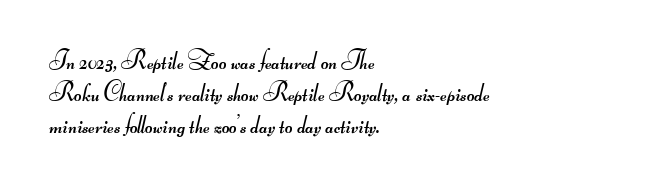
The ragged edge is on the right, which tells us the setting is flush left. Nobody touched the tracking dial on this one. The string is rendered with underlining switched off. The weight tops out at a normal text grade.
